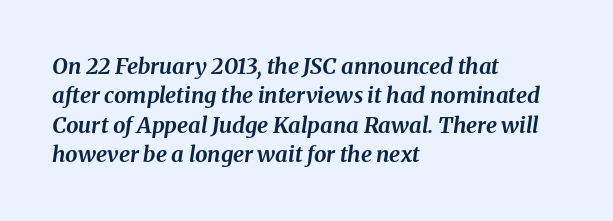
These lines stack with their left ends in a neat column. The axis of the letterforms is tilted away from vertical. This rendering features lettering with no underline. Tracking here is standard; glyphs follow each other at the usual distance.
